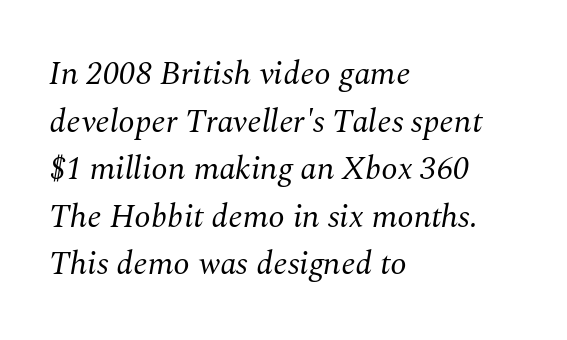
The space directly below the letters is spotless. Leading matches the norm, producing a regular column. Is this a heavy cut? Hardly; it is regular or lighter. All the whitespace from short lines collects on the right. This rendering leaves character spacing at its baseline value.
